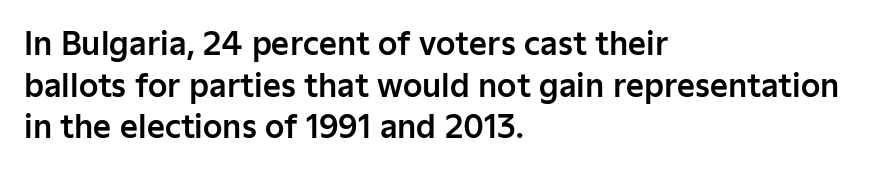
The lines are quadded left. In terms of posture, this sample is upright. No feet cap the strokes, marking this as sans-serif type. Each new line begins a customary step beneath the previous one.
